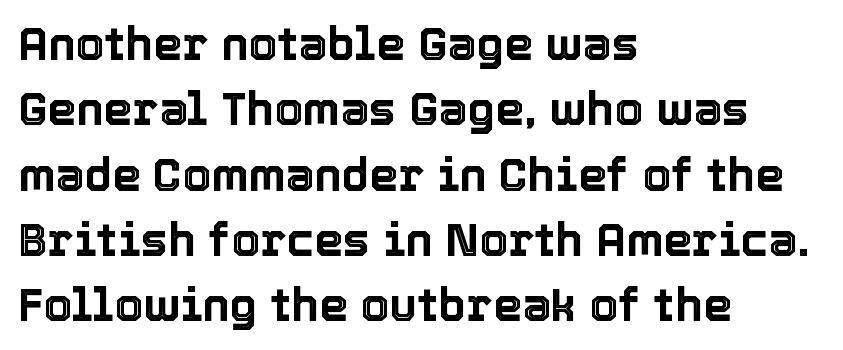
{"italic": "no", "width": "normal", "x_height": "medium", "monospaced": "no", "underline": "no", "align": "left", "line_spacing": "normal", "line_spacing_ratio": 1.42, "letter_spacing": "normal", "letter_spacing_em": 0.0, "glyph_px": 46}
